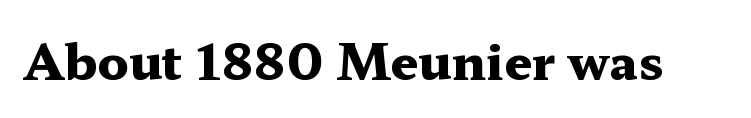
{"serif": "yes", "italic": "no", "bold": "yes", "weight": "heavy", "width": "wide", "stroke_contrast": "medium", "x_height": "medium", "monospaced": "no", "underline": "no", "letter_spacing": "normal", "letter_spacing_em": 0.0, "glyph_px": 49}
